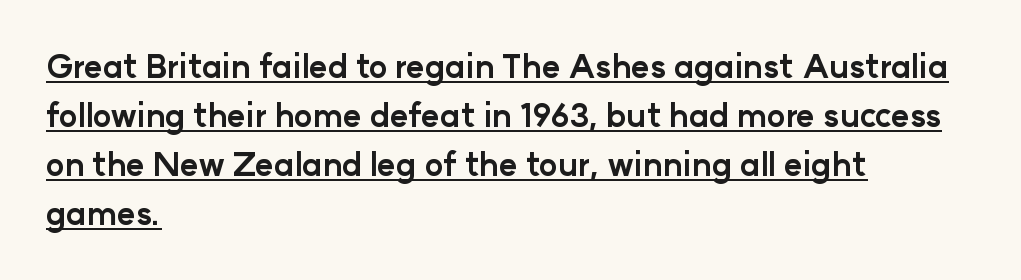
The image shows 32 px bold sans-serif type, upright; set left-aligned, normal line spacing (1.53x), normal letter spacing, underlined; low stroke contrast and a medium x-height.
